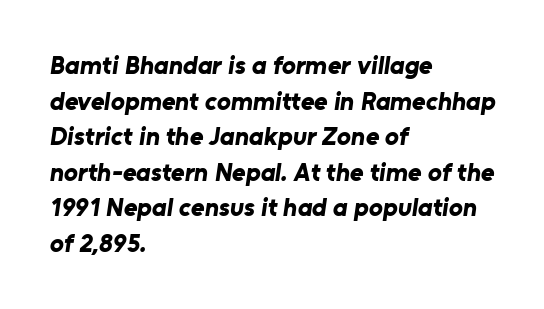
{"bold": "yes", "underline": "no", "align": "left", "line_spacing": "normal", "line_spacing_ratio": 1.37, "letter_spacing": "normal", "letter_spacing_em": 0.0, "glyph_px": 26}
